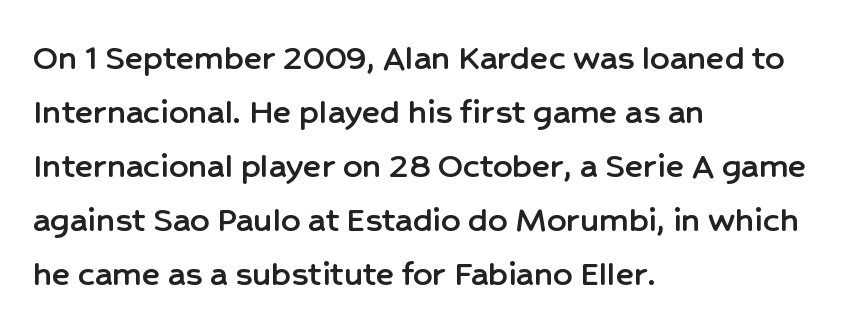
The image shows 38 px sans-serif type, upright; set left-aligned, normal line spacing (1.42x), normal letter spacing, not underlined; low stroke contrast and a medium x-height.
